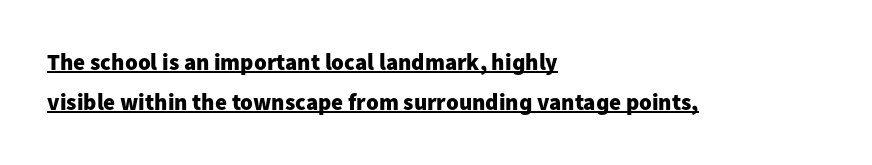
{"italic": "no", "bold": "yes", "underline": "yes", "align": "left", "line_spacing_ratio": 1.76, "letter_spacing": "normal", "letter_spacing_em": 0.0, "glyph_px": 23}
